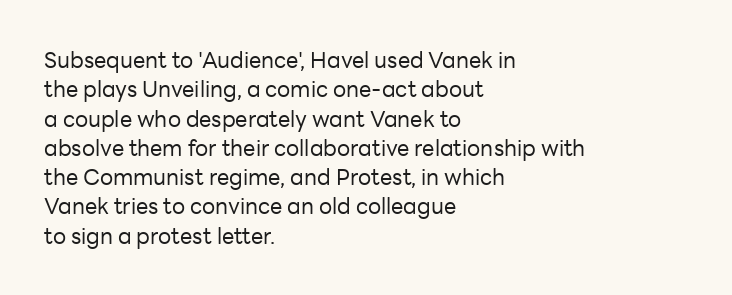
Q: Is the text bold? A: No.
Q: Is the text italic (slanted)? A: No, it is upright.
Q: Is the text underlined? A: No.
Q: How is the paragraph aligned? A: Left-aligned.
Q: Is the spacing between letters normal or unusually wide? A: Normal.
Q: Is the spacing between lines tight, normal or loose? A: Normal.
